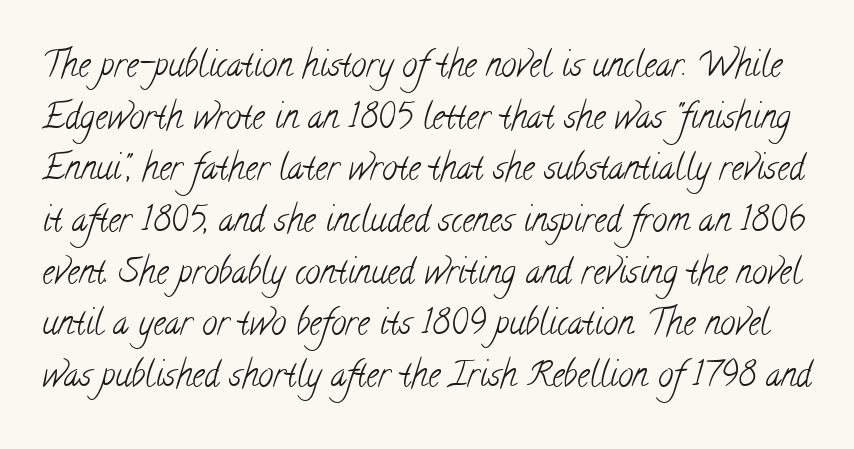
The image shows 34 px light, condensed type; set normal line spacing (1.52x), normal letter spacing, not underlined; low stroke contrast and a small x-height.
